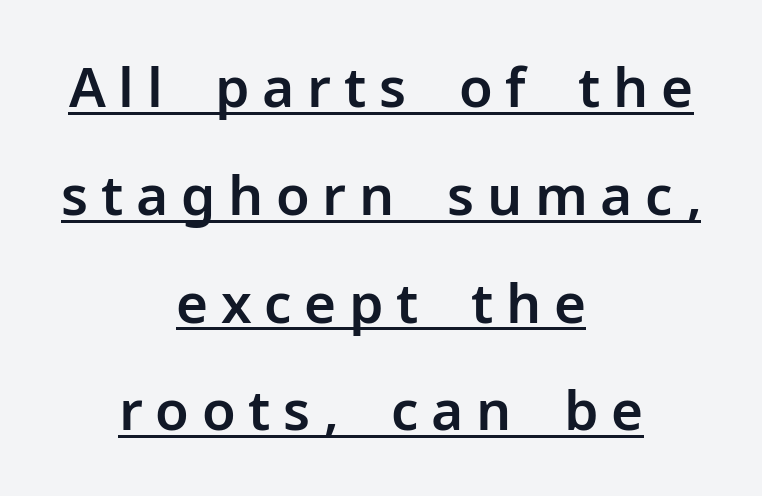
The image shows 55 px sans-serif type, upright; set centered, loose line spacing (1.96x), unusually wide letter spacing (+0.23 em), underlined; low stroke contrast and a medium x-height.
